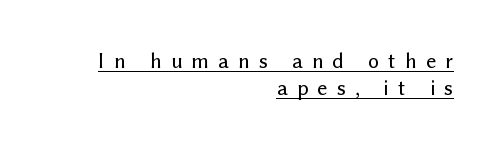
{"italic": "no", "underline": "yes", "align": "right", "line_spacing_ratio": 1.23, "letter_spacing": "wide", "letter_spacing_em": 0.42, "glyph_px": 22}
